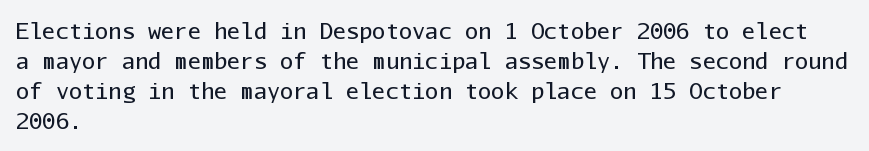
The image shows 22 px text type, upright; set left-aligned, normal line spacing (1.37x), normal letter spacing, not underlined.
